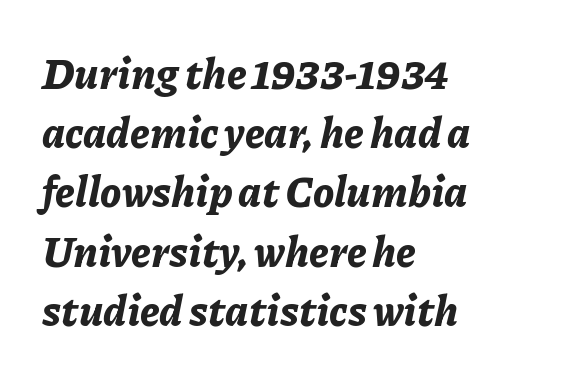
Q: Is the text bold? A: Yes.
Q: Is the text italic (slanted)? A: Yes, it leans right by about 11 degrees.
Q: Is the text underlined? A: No.
Q: How is the paragraph aligned? A: Left-aligned.
Q: Is the spacing between letters normal or unusually wide? A: Normal.
Q: Is the spacing between lines tight, normal or loose? A: Normal.
Q: Width (condensed, normal, or wide)? A: Normal.
Q: Stroke contrast? A: Low.
Q: x-height? A: Medium.
Q: Monospaced? A: No.
